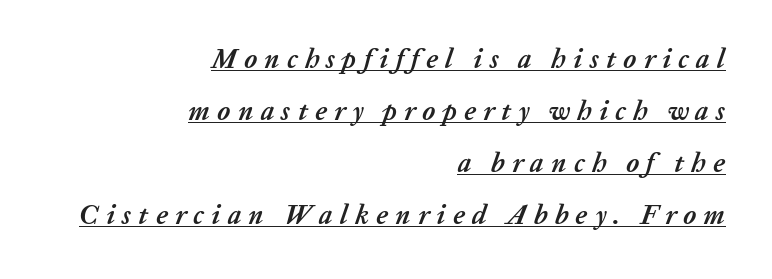
Q: Is the text bold? A: Yes.
Q: Is the text italic (slanted)? A: Yes, it leans right by about 20 degrees.
Q: Is the text underlined? A: Yes.
Q: How is the paragraph aligned? A: Right-aligned.
Q: Is the spacing between letters normal or unusually wide? A: Unusually wide.
Q: Is the spacing between lines tight, normal or loose? A: Loose.
